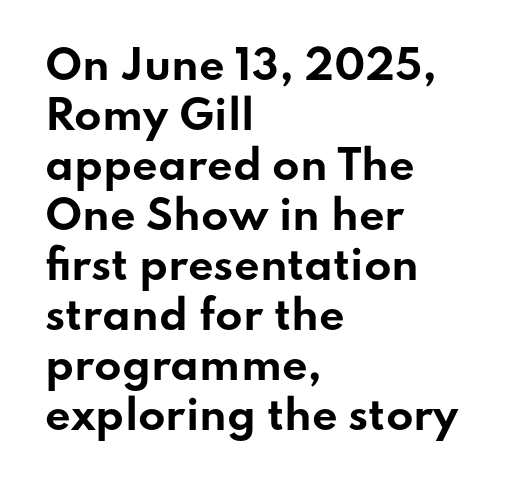
Q: Is the text bold? A: Yes.
Q: Is the text italic (slanted)? A: No, it is upright.
Q: Is the typeface a serif or a sans-serif typeface? A: Sans-serif.
Q: Is the text underlined? A: No.
Q: How is the paragraph aligned? A: Left-aligned.
Q: Is the spacing between letters normal or unusually wide? A: Normal.
Q: Is the spacing between lines tight, normal or loose? A: Normal.
Q: Width (condensed, normal, or wide)? A: Wide.
Q: Stroke contrast? A: Low.
Q: x-height? A: Small.
Q: Monospaced? A: No.
